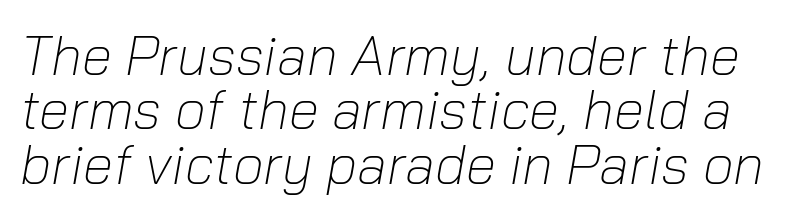
This is not heavy type; no bold has been used. Type without underlining. Italic: yes, the glyphs are oblique. What stands out about the letter spacing? Nothing — it is the standard amount.
